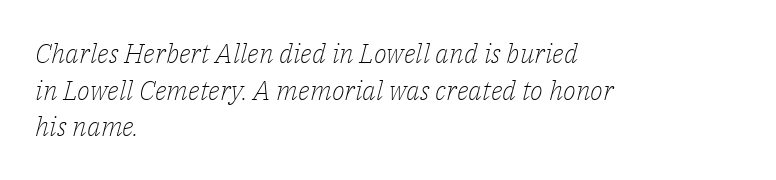
Q: Is the text bold? A: No.
Q: Is the text italic (slanted)? A: Yes, it leans right by about 14 degrees.
Q: Is the text underlined? A: No.
Q: How is the paragraph aligned? A: Left-aligned.
Q: Is the spacing between letters normal or unusually wide? A: Normal.
Q: Is the spacing between lines tight, normal or loose? A: Normal.
